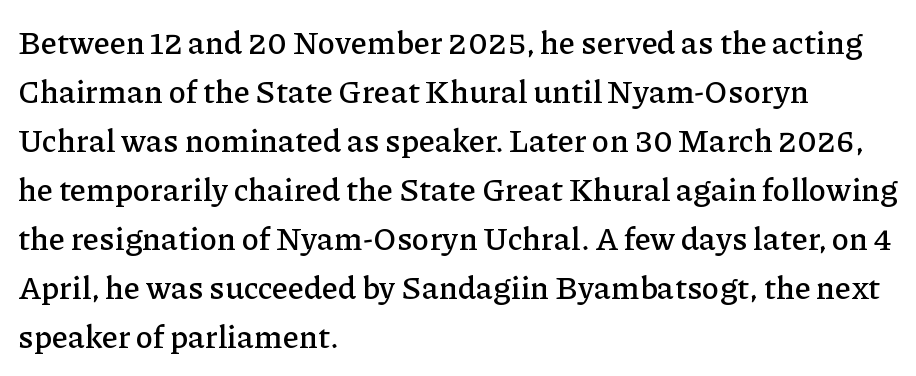
Q: Is the text italic (slanted)? A: No, it is upright.
Q: Is the typeface a serif or a sans-serif typeface? A: Serif.
Q: Is the text underlined? A: No.
Q: How is the paragraph aligned? A: Left-aligned.
Q: Is the spacing between letters normal or unusually wide? A: Normal.
Q: Is the spacing between lines tight, normal or loose? A: Normal.
Q: Width (condensed, normal, or wide)? A: Normal.
Q: Stroke contrast? A: Low.
Q: x-height? A: Medium.
Q: Monospaced? A: No.
